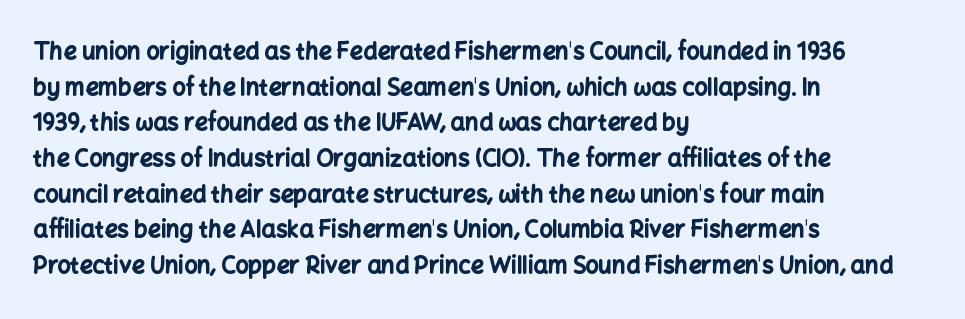
{"italic": "no", "bold": "yes", "underline": "no", "align": "left", "line_spacing": "normal", "line_spacing_ratio": 1.55, "letter_spacing": "normal", "letter_spacing_em": 0.0, "glyph_px": 23}
